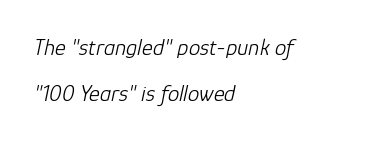
{"italic": "yes", "lean": "right", "slant_degrees": 12, "bold": "no", "underline": "no", "align": "left", "line_spacing": "loose", "line_spacing_ratio": 1.99, "letter_spacing": "normal", "letter_spacing_em": 0.0, "glyph_px": 23}
